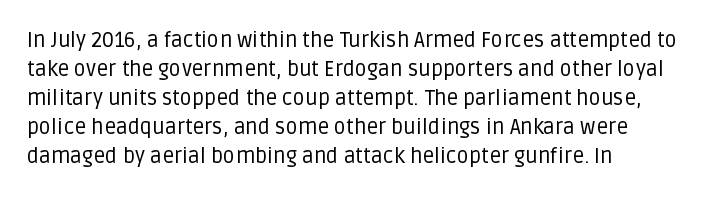
{"italic": "no", "bold": "no", "underline": "no", "align": "left", "line_spacing": "normal", "line_spacing_ratio": 1.38, "letter_spacing": "normal", "letter_spacing_em": 0.0, "glyph_px": 21}
